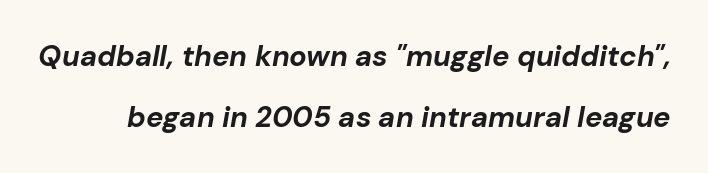
The passage shown is typed in a proportional face where columns would drift. The face used here has a pronounced slope to its letters. Does the weight exceed regular? Yes, all the way to bold. The line-height multiplier appears high, well above default. The face used here is rendered with its standard letterfit. Type without underlining.
